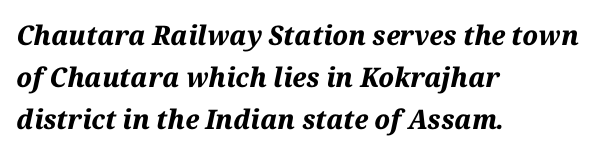
The image shows 27 px bold type, italic (leaning right); set left-aligned, normal line spacing (1.55x), normal letter spacing, not underlined.
